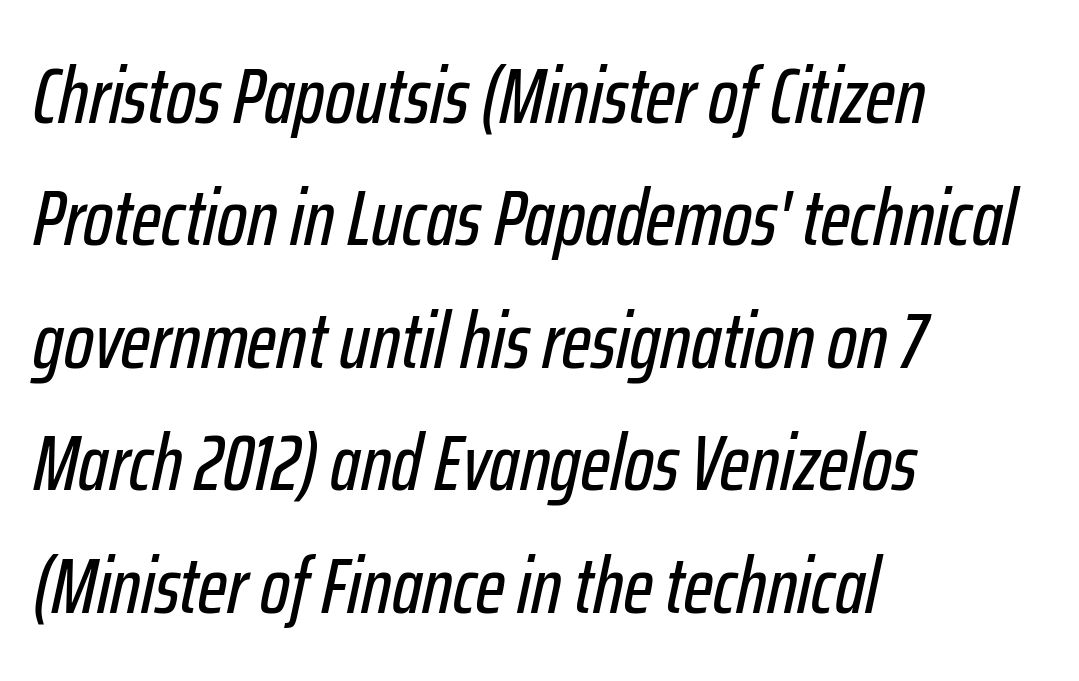
Q: Is the text italic (slanted)? A: Yes, it leans right by about 12 degrees.
Q: Is the text underlined? A: No.
Q: How is the paragraph aligned? A: Left-aligned.
Q: Is the spacing between letters normal or unusually wide? A: Normal.
Q: Is the spacing between lines tight, normal or loose? A: Normal.
Q: Width (condensed, normal, or wide)? A: Condensed.
Q: Stroke contrast? A: Low.
Q: x-height? A: Medium.
Q: Monospaced? A: No.
